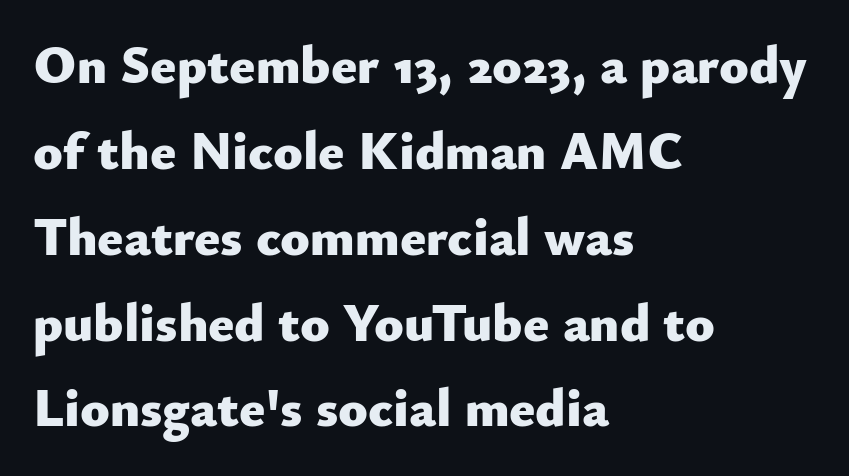
The image shows 54 px heavy sans-serif type, upright; set left-aligned, normal line spacing (1.59x), normal letter spacing, not underlined; low stroke contrast and a small x-height.
